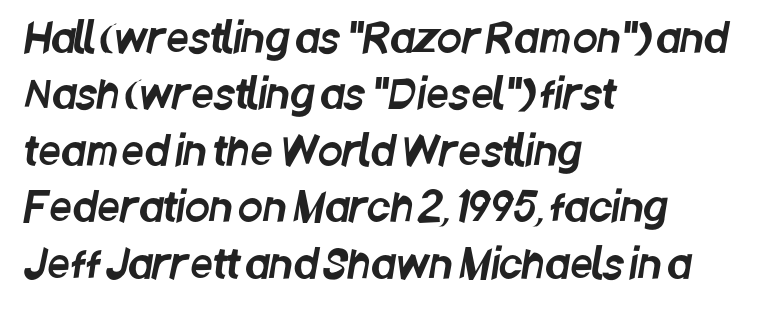
{"serif": "no", "width": "condensed", "stroke_contrast": "low", "x_height": "large", "monospaced": "no", "underline": "no", "align": "left", "line_spacing": "normal", "line_spacing_ratio": 1.41, "letter_spacing": "normal", "letter_spacing_em": 0.0, "glyph_px": 40}
